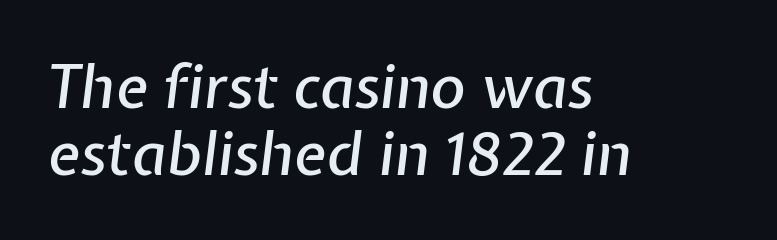
{"italic": "yes", "lean": "right", "slant_degrees": 7, "width": "normal", "stroke_contrast": "low", "x_height": "medium", "monospaced": "no", "underline": "no", "align": "left", "line_spacing": "tight", "line_spacing_ratio": 1.11, "letter_spacing": "normal", "letter_spacing_em": 0.0, "glyph_px": 60}
